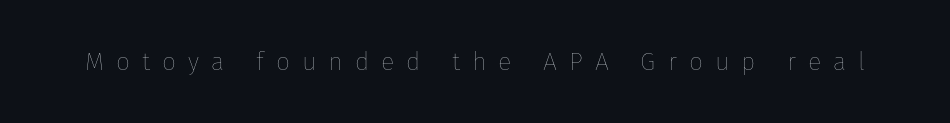
Q: Is the text bold? A: No.
Q: Is the text italic (slanted)? A: No, it is upright.
Q: Is the text underlined? A: No.
Q: Is the spacing between letters normal or unusually wide? A: Unusually wide.
